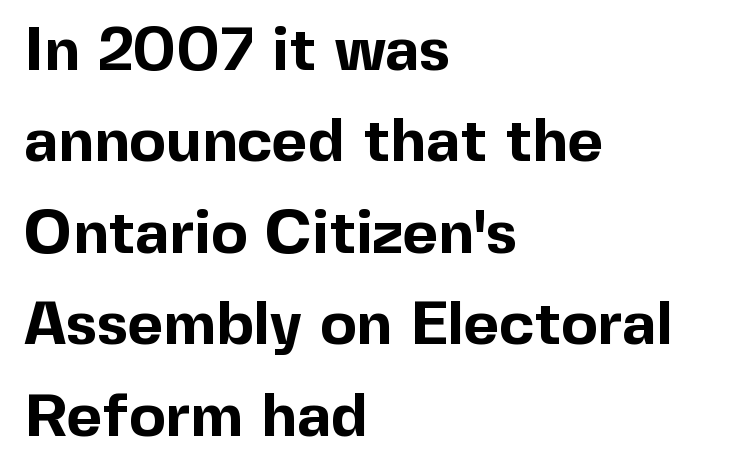
Q: Is the text bold? A: Yes.
Q: Is the text italic (slanted)? A: No, it is upright.
Q: Is the typeface a serif or a sans-serif typeface? A: Sans-serif.
Q: Is the text underlined? A: No.
Q: How is the paragraph aligned? A: Left-aligned.
Q: Is the spacing between letters normal or unusually wide? A: Normal.
Q: Is the spacing between lines tight, normal or loose? A: Normal.
Q: Width (condensed, normal, or wide)? A: Normal.
Q: x-height? A: Medium.
Q: Monospaced? A: No.
